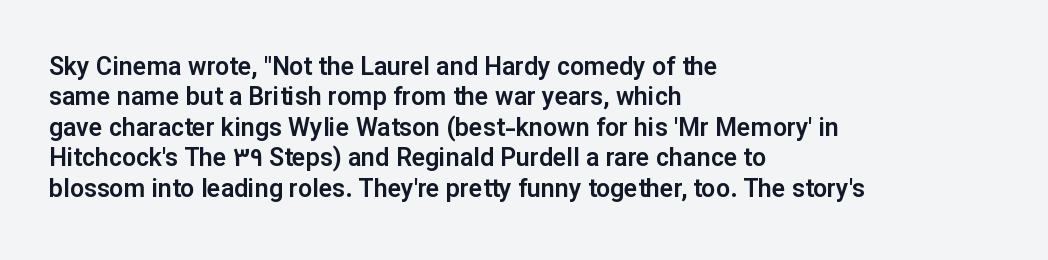
{"italic": "no", "underline": "no", "align": "left", "line_spacing_ratio": 1.22, "letter_spacing": "normal", "letter_spacing_em": 0.0, "glyph_px": 25}
